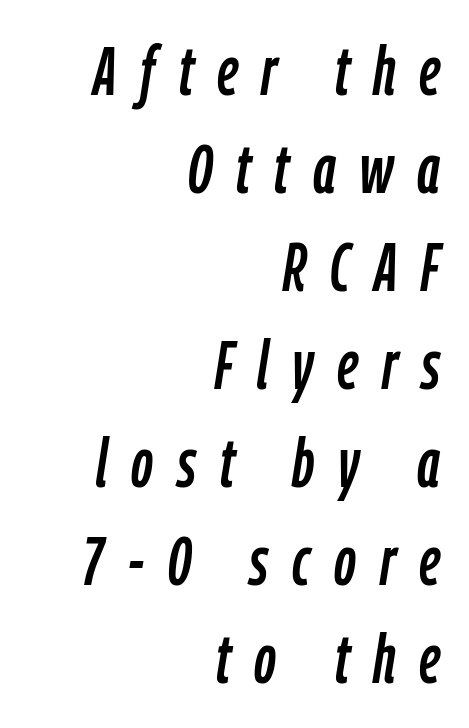
{"italic": "yes", "lean": "right", "slant_degrees": 9, "width": "condensed", "stroke_contrast": "low", "x_height": "medium", "monospaced": "no", "underline": "no", "align": "right", "line_spacing": "normal", "line_spacing_ratio": 1.44, "letter_spacing": "wide", "letter_spacing_em": 0.35, "glyph_px": 68}
